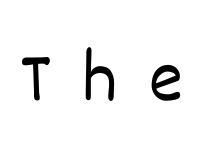
{"italic": "no", "bold": "no", "weight": "light", "width": "normal", "stroke_contrast": "low", "x_height": "large", "monospaced": "no", "underline": "no", "letter_spacing": "wide", "letter_spacing_em": 0.43, "glyph_px": 73}
